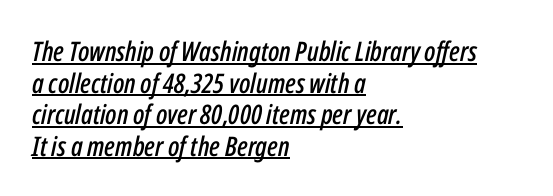
Underlined type. Inter-character spacing is left at the font's built-in metrics. Compared with ordinary roman type, these characters are visibly tilted. Each line starts at the same left margin while the right side varies.
